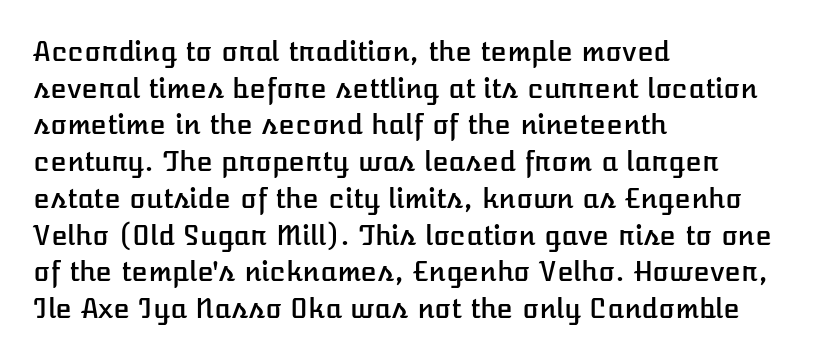
Alignment: flush left. The lettering stays uniformly vertical, giving the passage a roman look. The block of text has a typical density, with ordinary space between rows. Beneath every word, the page is bare. Compared with typical body copy, the letter spacing here is the same.
